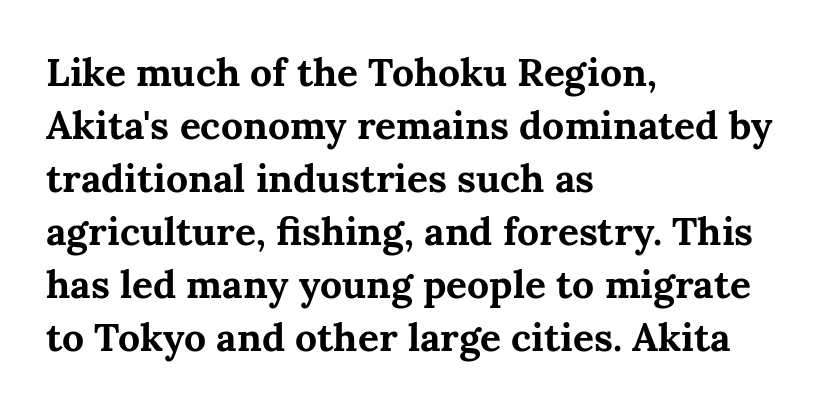
Q: Is the text bold? A: Yes.
Q: Is the text italic (slanted)? A: No, it is upright.
Q: Is the typeface a serif or a sans-serif typeface? A: Serif.
Q: Is the text underlined? A: No.
Q: How is the paragraph aligned? A: Left-aligned.
Q: Is the spacing between letters normal or unusually wide? A: Normal.
Q: Is the spacing between lines tight, normal or loose? A: Normal.
Q: Width (condensed, normal, or wide)? A: Normal.
Q: Stroke contrast? A: Medium.
Q: x-height? A: Medium.
Q: Monospaced? A: No.
